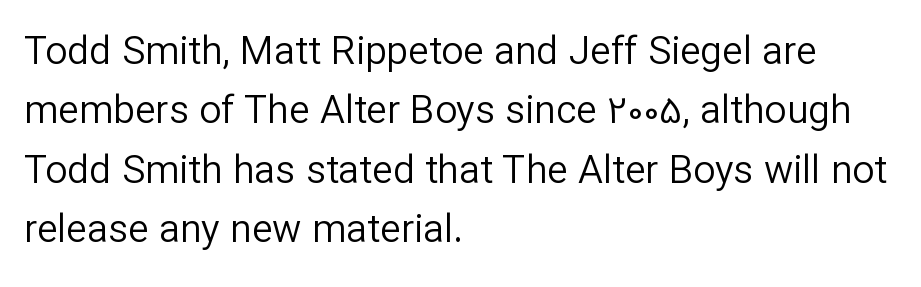
{"serif": "no", "italic": "no", "bold": "no", "weight": "regular", "width": "normal", "stroke_contrast": "low", "x_height": "medium", "monospaced": "no", "underline": "no", "align": "left", "line_spacing": "normal", "line_spacing_ratio": 1.52, "letter_spacing": "normal", "letter_spacing_em": 0.0, "glyph_px": 39}
